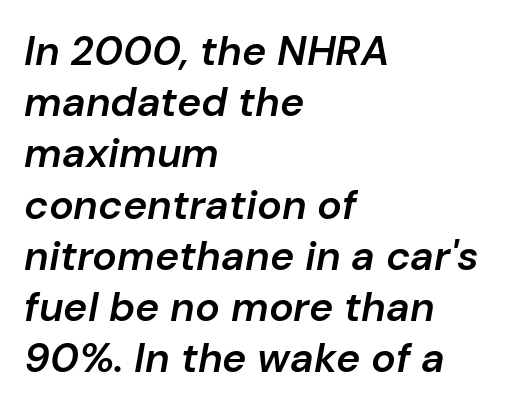
The letters are semibold — heavier than regular but short of a full bold. Quick note: underline off. The ragged edge is on the right, which tells us the setting is flush left. Looking at the ascenders, they clearly lean. Leading: standard.
